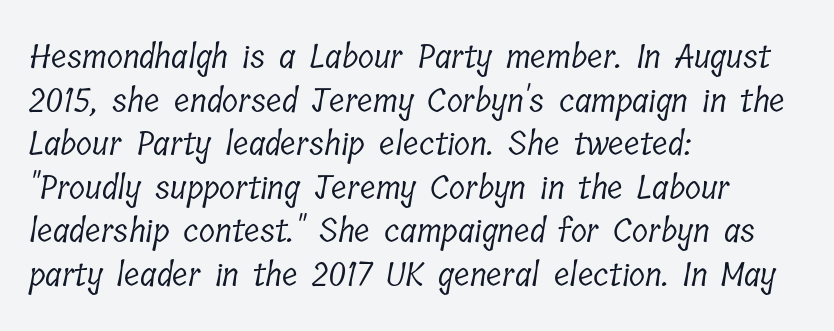
Is the letter spacing exaggerated? No — it looks like the ordinary default. Students, observe: this is what conventionally led text looks like. Note the varied advance widths — an 'i' is clearly narrower than an 'm'. The strip under each line holds only bare page. Serifs: yes, visible at the terminals of the letterforms. The weight tops out at a normal text grade.
